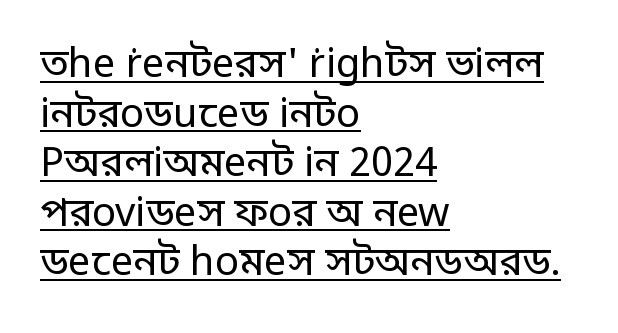
Q: Is the text bold? A: No.
Q: Is the text italic (slanted)? A: No, it is upright.
Q: Is the typeface a serif or a sans-serif typeface? A: Sans-serif.
Q: Is the text underlined? A: Yes.
Q: How is the paragraph aligned? A: Left-aligned.
Q: Is the spacing between letters normal or unusually wide? A: Normal.
Q: Width (condensed, normal, or wide)? A: Normal.
Q: Stroke contrast? A: Low.
Q: x-height? A: Large.
Q: Monospaced? A: No.
